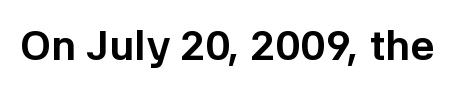
Clear beneath every line of the passage. What kind of face is this? One without serifs — a sans. Is the type bold? Yes — the strokes are clearly thick and heavy. Think of a printed novel: that variable character pitch is what you see here. The specimen reads as upright at a glance.
